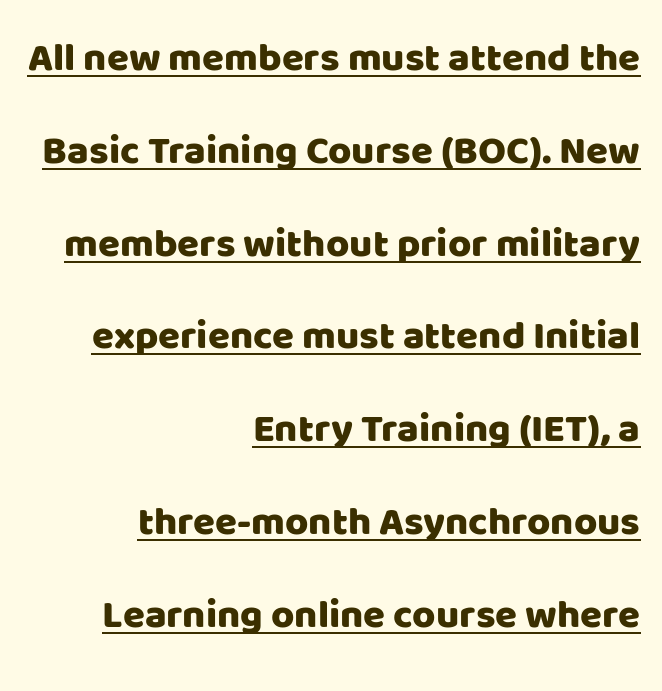
{"serif": "no", "italic": "no", "width": "normal", "stroke_contrast": "low", "x_height": "large", "monospaced": "no", "underline": "yes", "align": "right", "line_spacing": "loose", "line_spacing_ratio": 2.32, "letter_spacing": "normal", "letter_spacing_em": 0.0, "glyph_px": 40}
